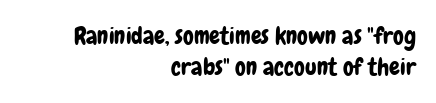
The image shows 24 px text type, upright; set right-aligned, normal line spacing (1.29x), normal letter spacing, not underlined.
